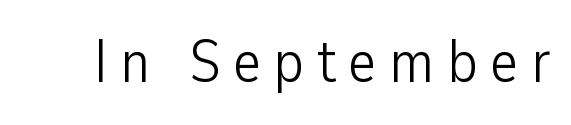
Q: Is the text bold? A: No.
Q: Is the text italic (slanted)? A: No, it is upright.
Q: Is the typeface a serif or a sans-serif typeface? A: Sans-serif.
Q: Is the text underlined? A: No.
Q: Is the spacing between letters normal or unusually wide? A: Unusually wide.
Q: Width (condensed, normal, or wide)? A: Condensed.
Q: Stroke contrast? A: Low.
Q: x-height? A: Medium.
Q: Monospaced? A: No.
